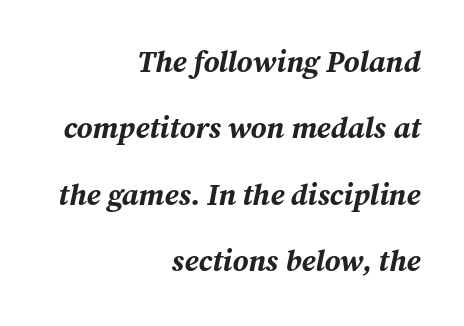
Q: Is the text bold? A: Yes.
Q: Is the text italic (slanted)? A: Yes, it leans right by about 12 degrees.
Q: Is the text underlined? A: No.
Q: How is the paragraph aligned? A: Right-aligned.
Q: Is the spacing between letters normal or unusually wide? A: Normal.
Q: Is the spacing between lines tight, normal or loose? A: Loose.
Q: Width (condensed, normal, or wide)? A: Normal.
Q: Stroke contrast? A: Medium.
Q: x-height? A: Medium.
Q: Monospaced? A: No.
